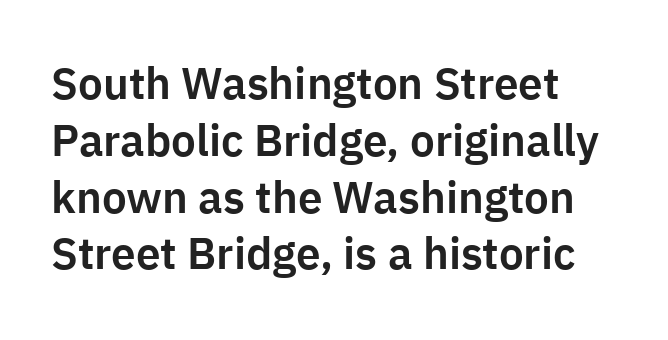
The image shows 44 px sans-serif type, upright; set left-aligned, normal line spacing (1.29x), normal letter spacing, not underlined; low stroke contrast and a medium x-height.
